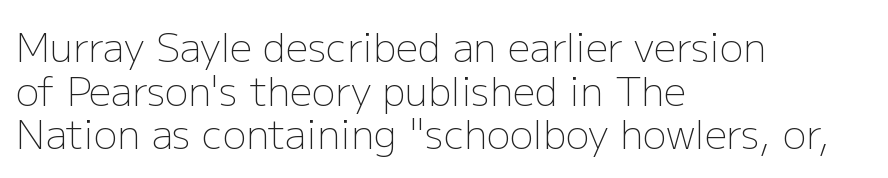
Q: Is the text bold? A: No.
Q: Is the text italic (slanted)? A: No, it is upright.
Q: Is the typeface a serif or a sans-serif typeface? A: Sans-serif.
Q: Is the text underlined? A: No.
Q: How is the paragraph aligned? A: Left-aligned.
Q: Is the spacing between letters normal or unusually wide? A: Normal.
Q: Is the spacing between lines tight, normal or loose? A: Tight.
Q: Width (condensed, normal, or wide)? A: Normal.
Q: Stroke contrast? A: Low.
Q: x-height? A: Medium.
Q: Monospaced? A: No.
